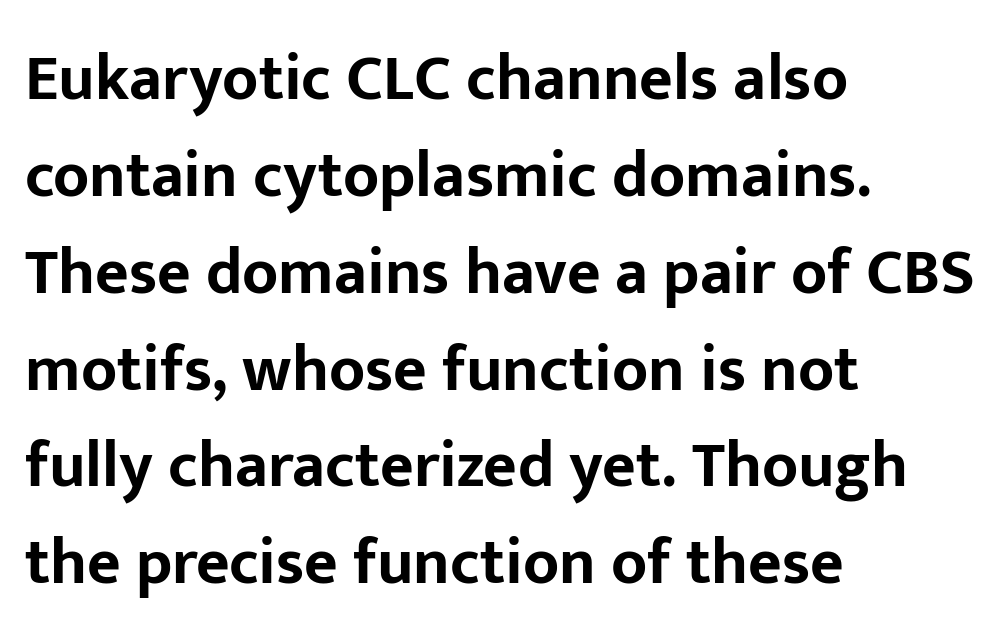
{"serif": "no", "italic": "no", "bold": "yes", "weight": "bold", "width": "normal", "stroke_contrast": "low", "x_height": "medium", "monospaced": "no", "underline": "no", "align": "left", "line_spacing": "normal", "line_spacing_ratio": 1.49, "letter_spacing": "normal", "letter_spacing_em": 0.0, "glyph_px": 65}
